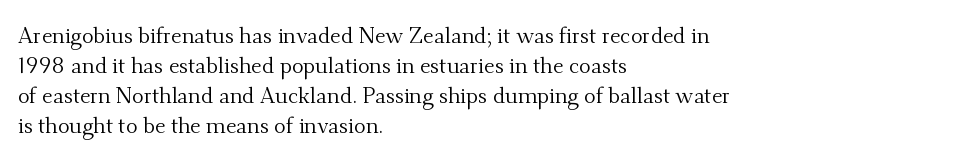
{"italic": "no", "bold": "no", "underline": "no", "align": "left", "line_spacing": "normal", "line_spacing_ratio": 1.37, "letter_spacing": "normal", "letter_spacing_em": 0.0, "glyph_px": 22}
